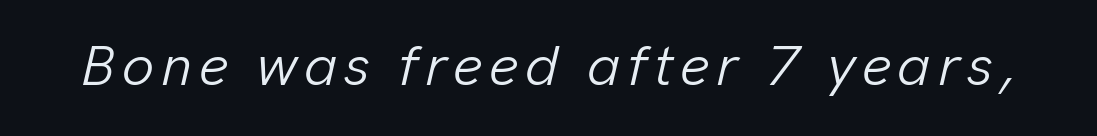
{"italic": "yes", "lean": "right", "slant_degrees": 13, "bold": "no", "weight": "light", "width": "normal", "stroke_contrast": "low", "x_height": "medium", "monospaced": "no", "underline": "no", "glyph_px": 57}
